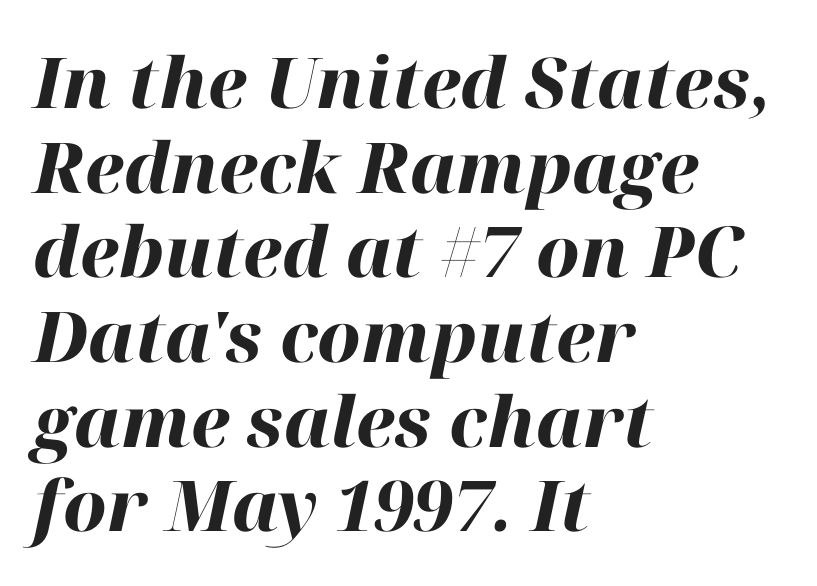
{"italic": "yes", "lean": "right", "slant_degrees": 12, "bold": "yes", "weight": "heavy", "width": "normal", "stroke_contrast": "high", "x_height": "medium", "monospaced": "no", "underline": "no", "align": "left", "line_spacing_ratio": 1.21, "letter_spacing": "normal", "letter_spacing_em": 0.0, "glyph_px": 70}
